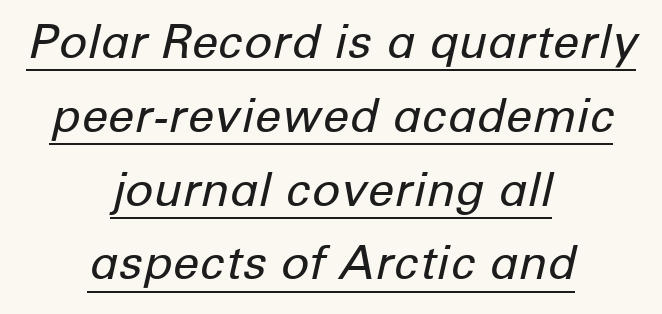
The rendering uses the underline text-decoration. These lines are centered, leaving both edges ragged. These lines are rendered in a variable-pitch font. Normally led — the rows are evenly, conventionally spaced. Notice how the stems are inclined rather than vertical — that's the hallmark of italics. Think standard paragraph weight, or any step lighter than that.
